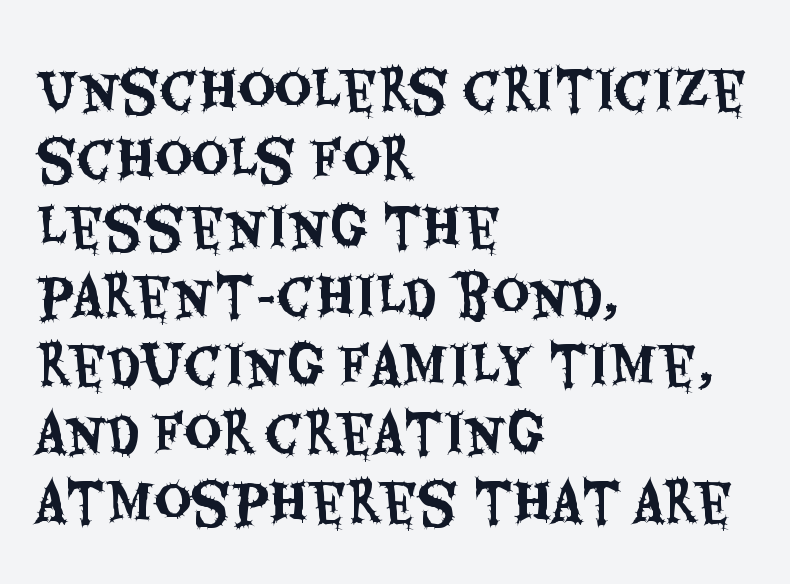
{"serif": "no", "italic": "no", "width": "condensed", "stroke_contrast": "medium", "x_height": "large", "monospaced": "no", "underline": "no", "align": "left", "line_spacing": "normal", "line_spacing_ratio": 1.32, "letter_spacing": "normal", "letter_spacing_em": 0.0, "glyph_px": 52}
